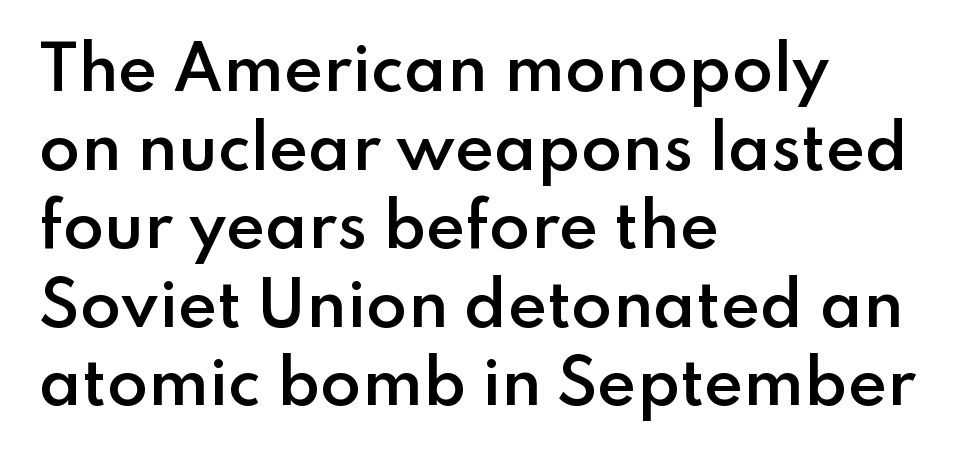
Q: Is the text bold? A: Semi-bold.
Q: Is the text italic (slanted)? A: No, it is upright.
Q: Is the typeface a serif or a sans-serif typeface? A: Sans-serif.
Q: Is the text underlined? A: No.
Q: How is the paragraph aligned? A: Left-aligned.
Q: Is the spacing between letters normal or unusually wide? A: Normal.
Q: Is the spacing between lines tight, normal or loose? A: Normal.
Q: Width (condensed, normal, or wide)? A: Normal.
Q: Stroke contrast? A: Low.
Q: x-height? A: Small.
Q: Monospaced? A: No.
